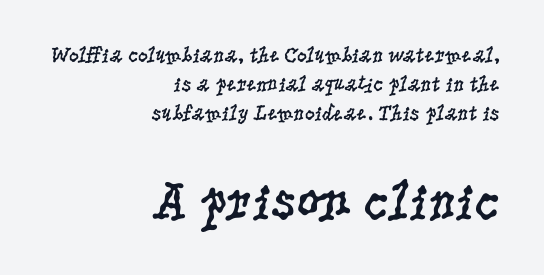
Teacher's note: observe the even right margin — that is flush-right alignment. These lines keep a tight, regular rhythm from letter to letter. Whoever set this made the second block the dominant, larger element. Look at the bottom of the vertical strokes: they flare into serifs here. Honestly, the row spacing looks completely unremarkable.
